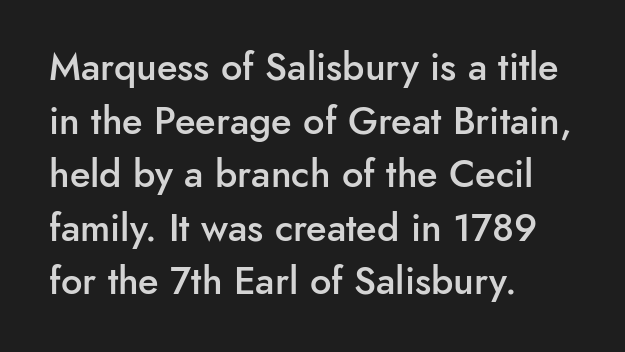
Default kerning and tracking; the words read as compact shapes. Each row of text sits above clean, open space. Leading matches the norm, producing a regular column. Emphasis by weight is partial: semibold. Ascenders rise straight up at ninety degrees.
